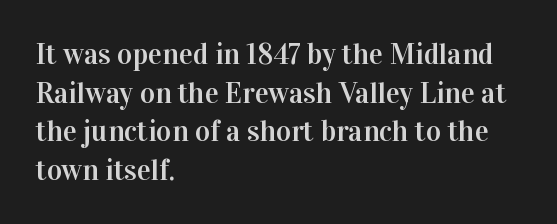
Q: Is the text italic (slanted)? A: No, it is upright.
Q: Is the typeface a serif or a sans-serif typeface? A: Serif.
Q: Is the text underlined? A: No.
Q: How is the paragraph aligned? A: Left-aligned.
Q: Is the spacing between letters normal or unusually wide? A: Normal.
Q: Is the spacing between lines tight, normal or loose? A: Normal.
Q: Width (condensed, normal, or wide)? A: Normal.
Q: Stroke contrast? A: High.
Q: x-height? A: Medium.
Q: Monospaced? A: No.
